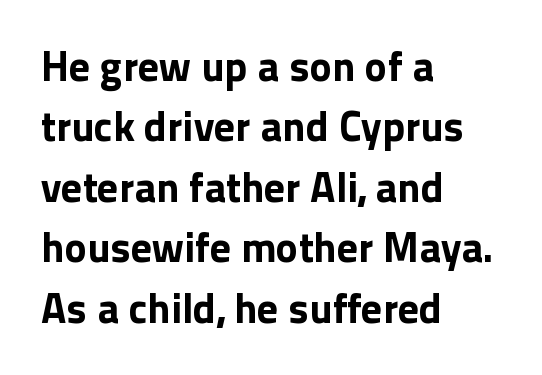
A sans-serif font was chosen for this passage. Weight check: bold — yes, fully. The ragged edge is on the right, which tells us the setting is flush left. The rows are spaced the way most documents space them.
